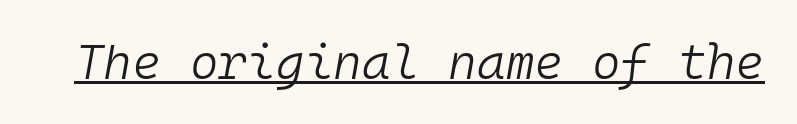
Has an underline been added? It has. This rendering leaves character spacing at its baseline value. No extra ink here — the face is not bold. In terms of posture, this sample is oblique. Do the characters align in a grid? Yes, the font is monospaced.
